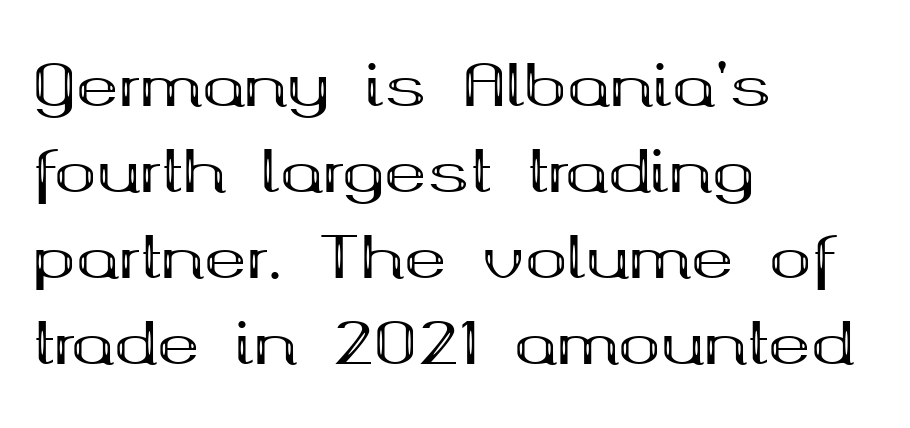
{"serif": "yes", "italic": "no", "bold": "yes", "weight": "bold", "width": "wide", "stroke_contrast": "medium", "x_height": "medium", "monospaced": "no", "underline": "no", "align": "left", "line_spacing": "normal", "line_spacing_ratio": 1.51, "letter_spacing": "normal", "letter_spacing_em": 0.0, "glyph_px": 57}
